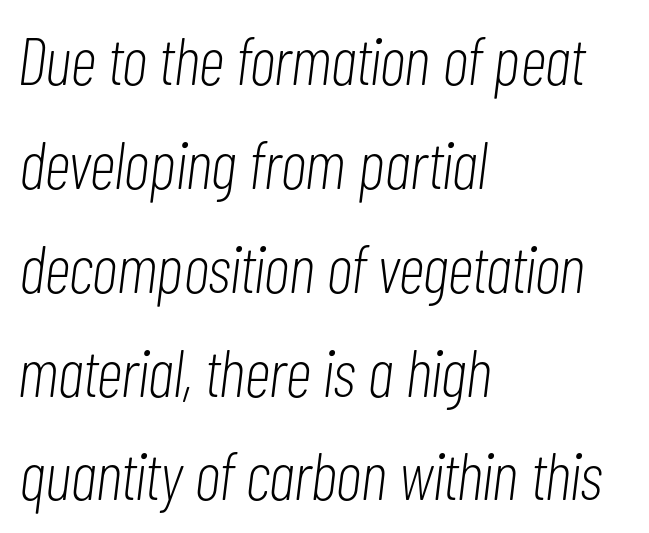
The image shows 67 px light, condensed type, italic (leaning right); set left-aligned, normal line spacing (1.55x), normal letter spacing, not underlined; low stroke contrast and a medium x-height.
